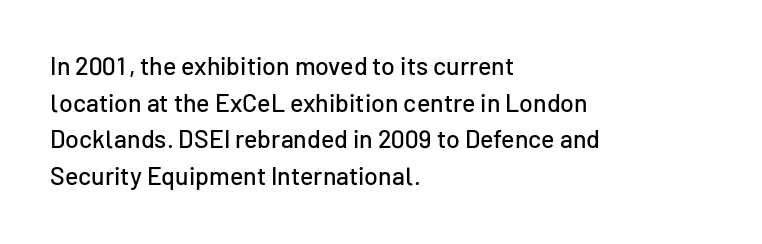
The image shows 25 px text type, upright; set left-aligned, normal line spacing (1.47x), normal letter spacing, not underlined.
